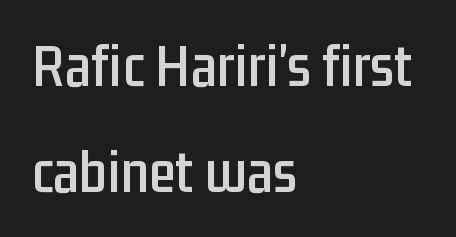
Q: Is the text italic (slanted)? A: No, it is upright.
Q: Is the typeface a serif or a sans-serif typeface? A: Sans-serif.
Q: Is the text underlined? A: No.
Q: How is the paragraph aligned? A: Left-aligned.
Q: Is the spacing between letters normal or unusually wide? A: Normal.
Q: Width (condensed, normal, or wide)? A: Condensed.
Q: Stroke contrast? A: Low.
Q: x-height? A: Medium.
Q: Monospaced? A: No.
